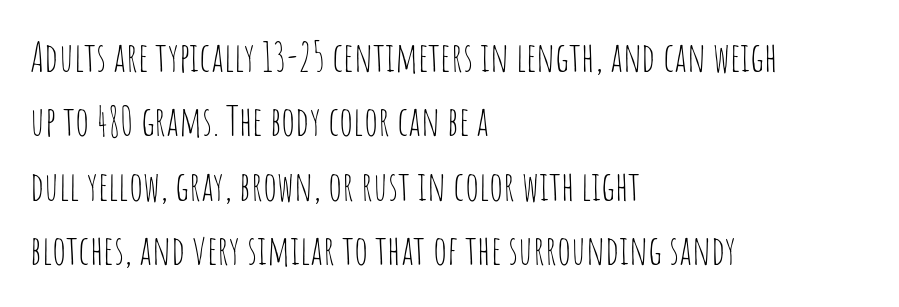
The image shows 41 px thin, condensed sans-serif type, upright; set left-aligned, normal line spacing (1.57x), normal letter spacing, not underlined; low stroke contrast and a large x-height.
